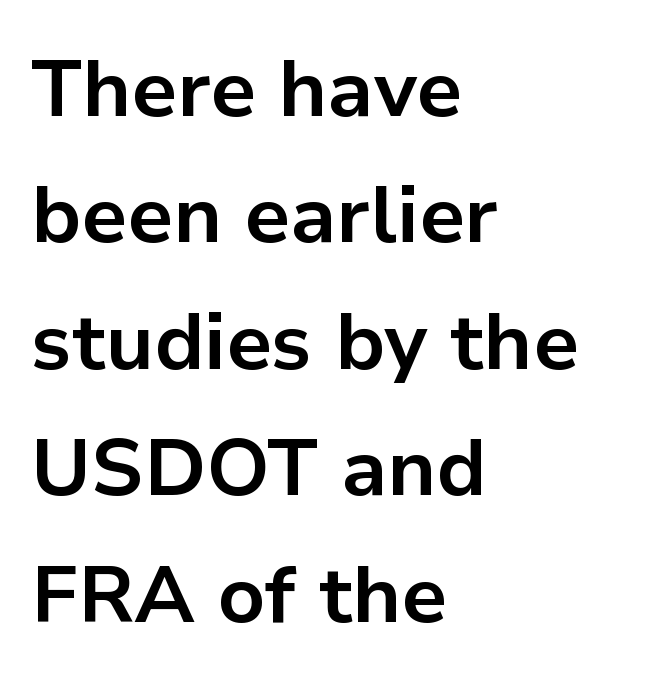
Q: Is the text bold? A: Yes.
Q: Is the text italic (slanted)? A: No, it is upright.
Q: Is the typeface a serif or a sans-serif typeface? A: Sans-serif.
Q: Is the text underlined? A: No.
Q: How is the paragraph aligned? A: Left-aligned.
Q: Is the spacing between letters normal or unusually wide? A: Normal.
Q: Is the spacing between lines tight, normal or loose? A: Normal.
Q: Width (condensed, normal, or wide)? A: Normal.
Q: Stroke contrast? A: Low.
Q: x-height? A: Medium.
Q: Monospaced? A: No.
